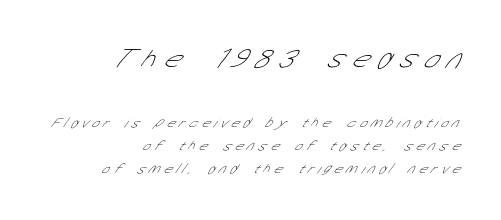
{"serif": "no", "bold": "no", "weight": "thin", "width": "condensed", "stroke_contrast": "low", "x_height": "medium", "monospaced": "no", "underline": "no", "align": "right", "line_spacing": "normal", "line_spacing_ratio": 1.64, "letter_spacing": "wide", "letter_spacing_em": 0.33, "larger_block": "first", "size_ratio": 2.07, "glyph_px": 29}
